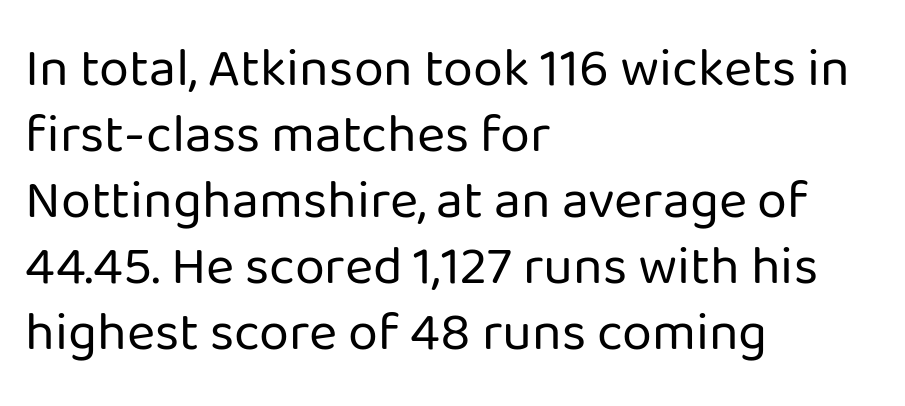
{"serif": "no", "italic": "no", "bold": "no", "weight": "regular", "width": "normal", "stroke_contrast": "low", "x_height": "medium", "monospaced": "no", "underline": "no", "align": "left", "line_spacing_ratio": 1.22, "letter_spacing": "normal", "letter_spacing_em": 0.0, "glyph_px": 54}
